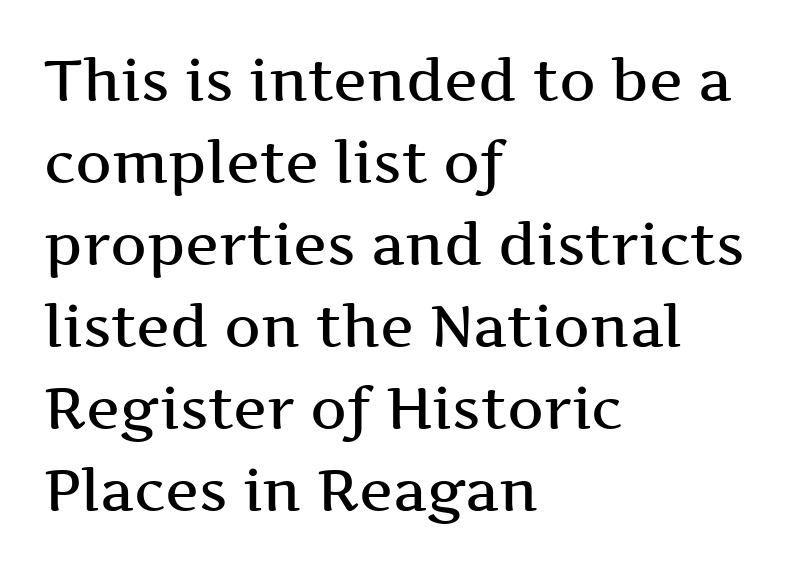
The image shows 57 px semibold, wide serif type, upright; set left-aligned, normal line spacing (1.44x), normal letter spacing, not underlined; medium stroke contrast and a medium x-height.
